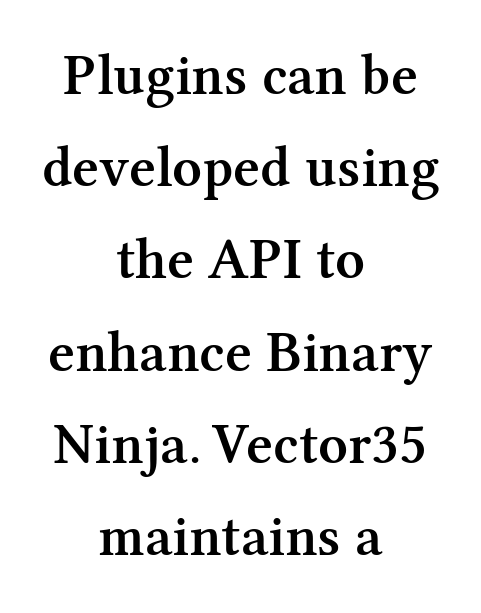
The image shows 58 px semibold serif type, upright; set centered, normal line spacing (1.59x), normal letter spacing, not underlined; medium stroke contrast and a medium x-height.
